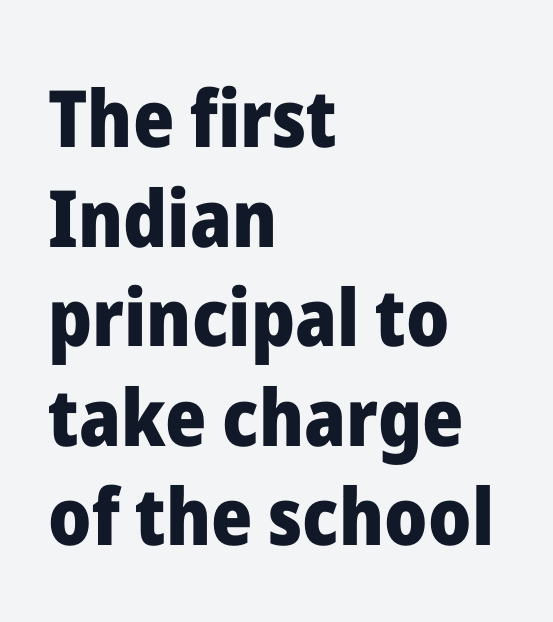
{"serif": "no", "italic": "no", "bold": "yes", "weight": "heavy", "width": "normal", "stroke_contrast": "low", "x_height": "medium", "monospaced": "no", "underline": "no", "align": "left", "line_spacing": "normal", "line_spacing_ratio": 1.26, "letter_spacing": "normal", "letter_spacing_em": 0.0, "glyph_px": 79}
